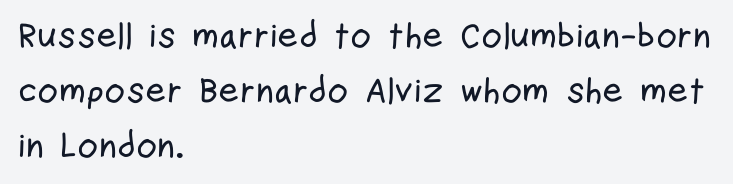
The image shows 36 px condensed sans-serif type, upright; set left-aligned, normal line spacing (1.53x), normal letter spacing, not underlined; low stroke contrast and a medium x-height.
